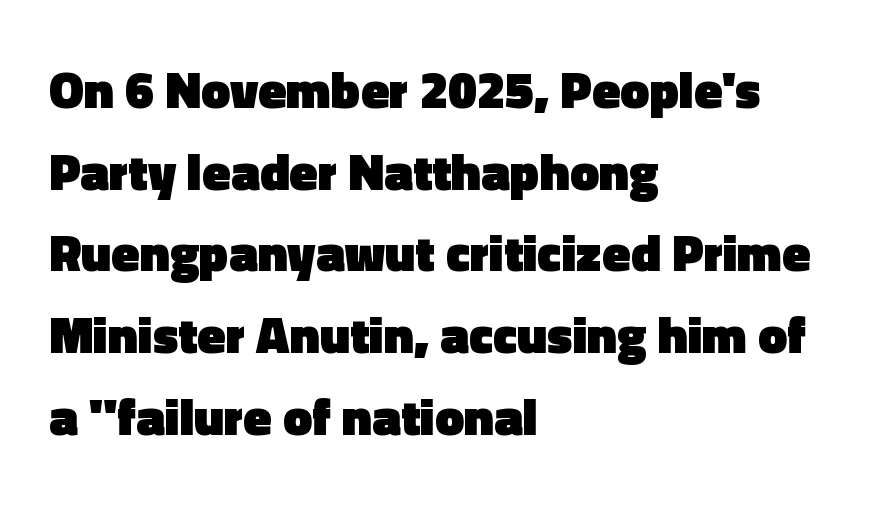
Short and long lines alike share a common starting point at left. You could call the tracking neutral — neither tight nor loose. The foot of each line stays bare and open. Think of a printed novel: that variable character pitch is what you see here.
